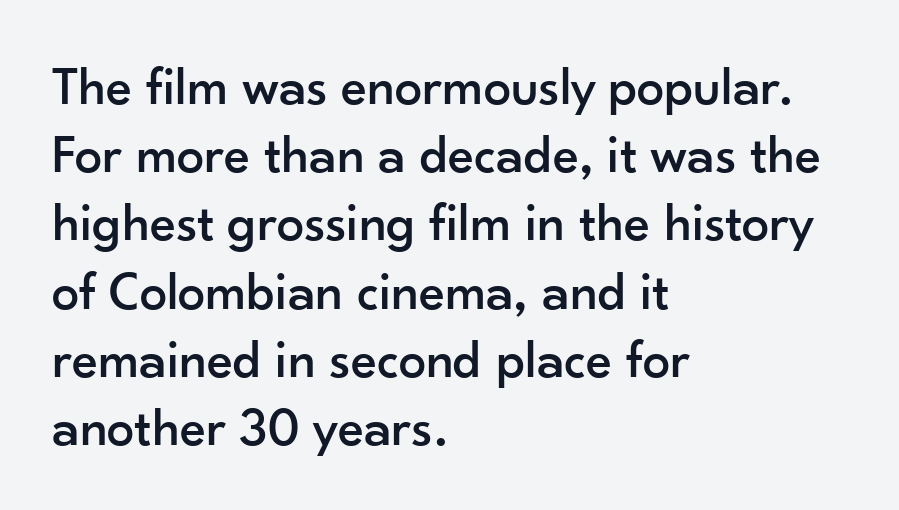
{"serif": "no", "italic": "no", "width": "normal", "stroke_contrast": "low", "x_height": "small", "monospaced": "no", "underline": "no", "align": "left", "line_spacing_ratio": 1.24, "letter_spacing": "normal", "letter_spacing_em": 0.0, "glyph_px": 55}
